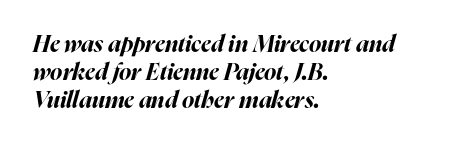
{"italic": "yes", "lean": "right", "slant_degrees": 16, "bold": "yes", "underline": "no", "align": "left", "line_spacing_ratio": 1.22, "letter_spacing": "normal", "letter_spacing_em": 0.0, "glyph_px": 23}
